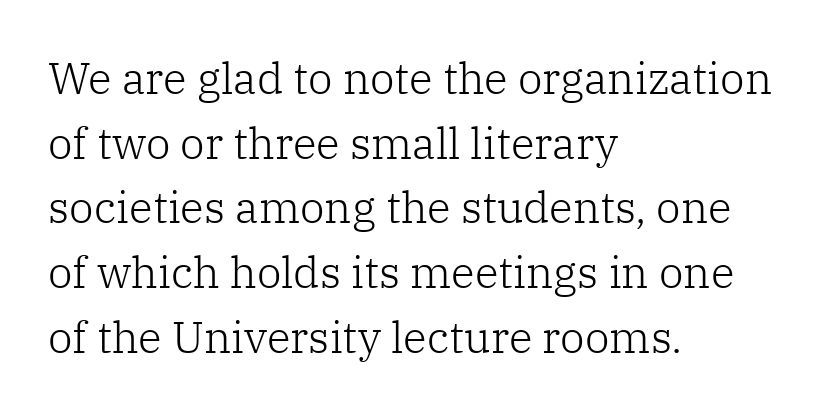
Q: Is the text bold? A: No.
Q: Is the text italic (slanted)? A: No, it is upright.
Q: Is the typeface a serif or a sans-serif typeface? A: Serif.
Q: Is the text underlined? A: No.
Q: How is the paragraph aligned? A: Left-aligned.
Q: Is the spacing between letters normal or unusually wide? A: Normal.
Q: Is the spacing between lines tight, normal or loose? A: Normal.
Q: Width (condensed, normal, or wide)? A: Normal.
Q: Stroke contrast? A: Low.
Q: x-height? A: Medium.
Q: Monospaced? A: No.
